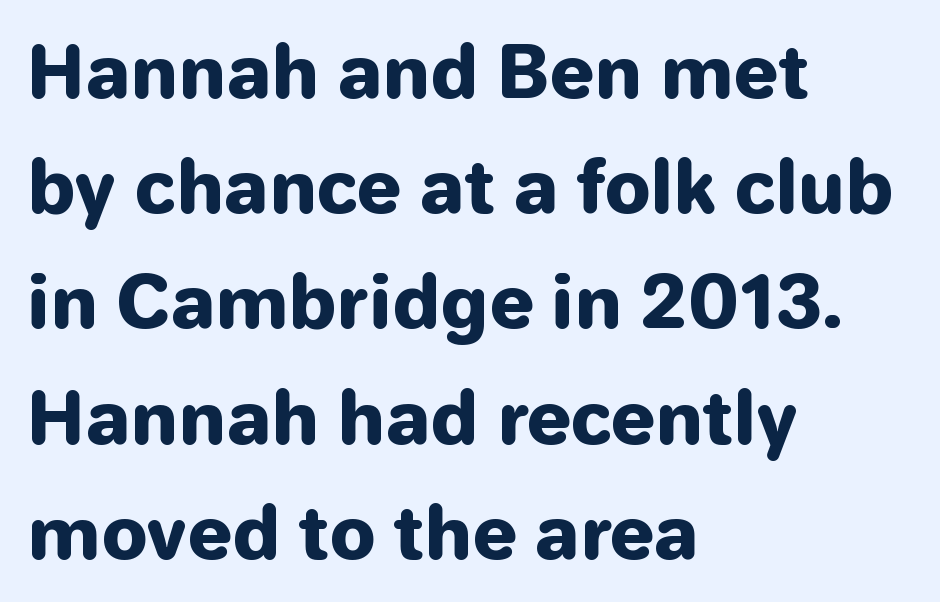
{"serif": "no", "italic": "no", "bold": "yes", "weight": "heavy", "width": "normal", "stroke_contrast": "low", "x_height": "medium", "monospaced": "no", "underline": "no", "align": "left", "line_spacing": "normal", "line_spacing_ratio": 1.6, "letter_spacing": "normal", "letter_spacing_em": 0.0, "glyph_px": 72}
